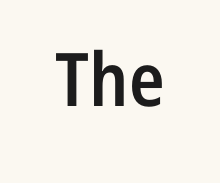
Q: Is the text bold? A: Semi-bold.
Q: Is the text italic (slanted)? A: No, it is upright.
Q: Is the typeface a serif or a sans-serif typeface? A: Sans-serif.
Q: Is the text underlined? A: No.
Q: Is the spacing between letters normal or unusually wide? A: Normal.
Q: Width (condensed, normal, or wide)? A: Condensed.
Q: Stroke contrast? A: Low.
Q: x-height? A: Medium.
Q: Monospaced? A: No.
